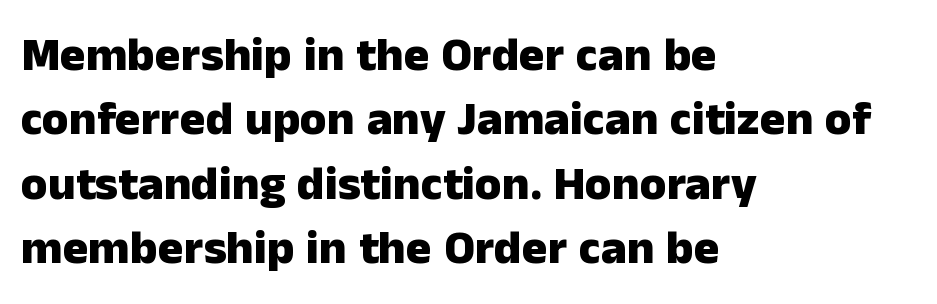
Layout note: lines flush left. How heavy is the stroke? Heavy — this is a bold. If you measured baseline to baseline, you'd find a middling distance. Short note: letters normally spaced. If you drew a line through each stem, it would be perfectly vertical.
